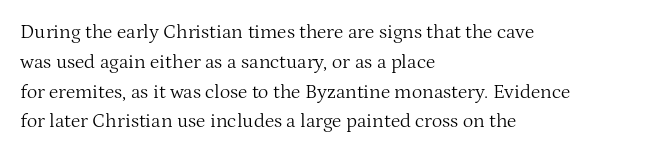
Q: Is the text bold? A: No.
Q: Is the text italic (slanted)? A: No, it is upright.
Q: Is the text underlined? A: No.
Q: How is the paragraph aligned? A: Left-aligned.
Q: Is the spacing between letters normal or unusually wide? A: Normal.
Q: Is the spacing between lines tight, normal or loose? A: Normal.
